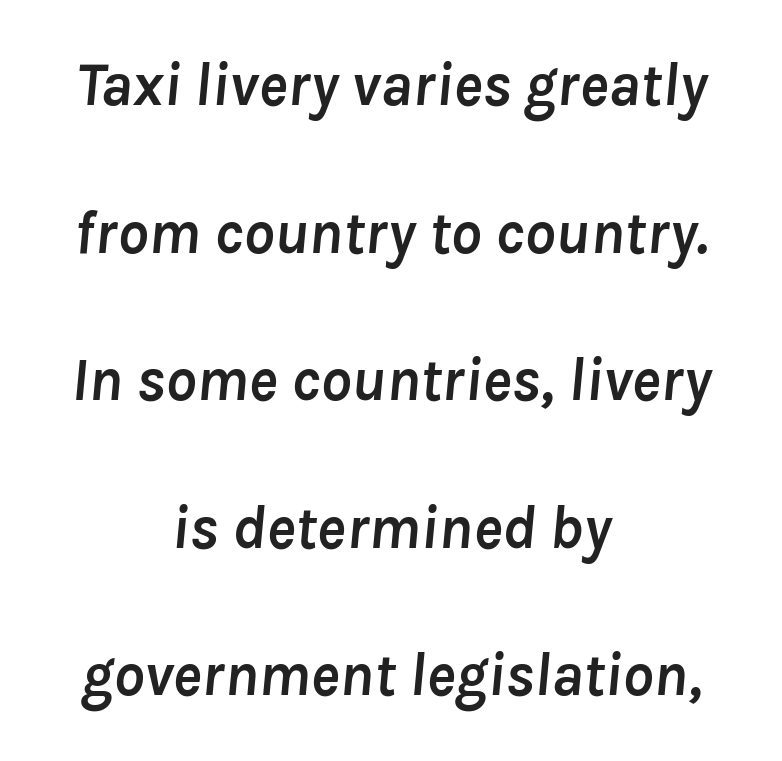
In terms of leading, this rendering errs on the spacious side. Notice how the stems are inclined rather than vertical — that's the hallmark of italics. Do the characters align in a grid? No, the font is proportional. The passage shown is not underscored anywhere. Leftover space on each line is divided equally before and after the words. The typesetting leans heavy: a genuine bold.
